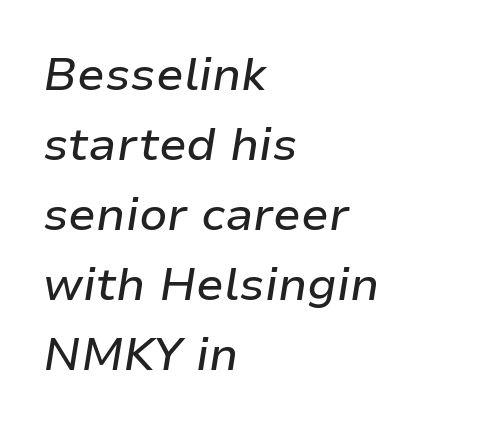
{"italic": "yes", "lean": "right", "slant_degrees": 9, "width": "normal", "stroke_contrast": "low", "x_height": "medium", "monospaced": "no", "underline": "no", "align": "left", "line_spacing": "normal", "line_spacing_ratio": 1.52, "letter_spacing": "normal", "letter_spacing_em": 0.0, "glyph_px": 46}
